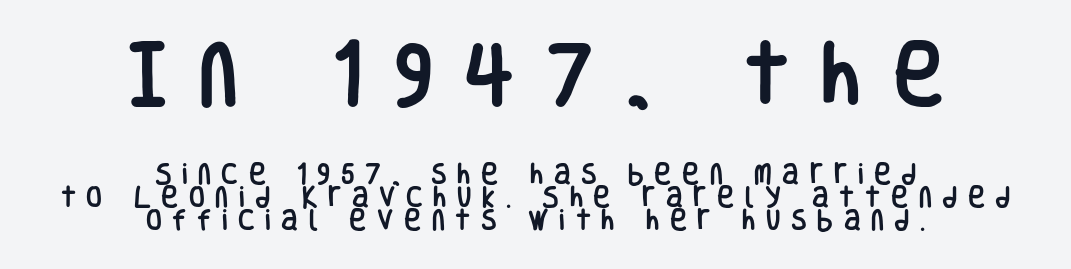
The image shows 69 px condensed sans-serif type, upright; set centered, tight line spacing (1.0x), unusually wide letter spacing (+0.46 em), not underlined; the first (top) block is 3.0x larger; low stroke contrast and a large x-height.
